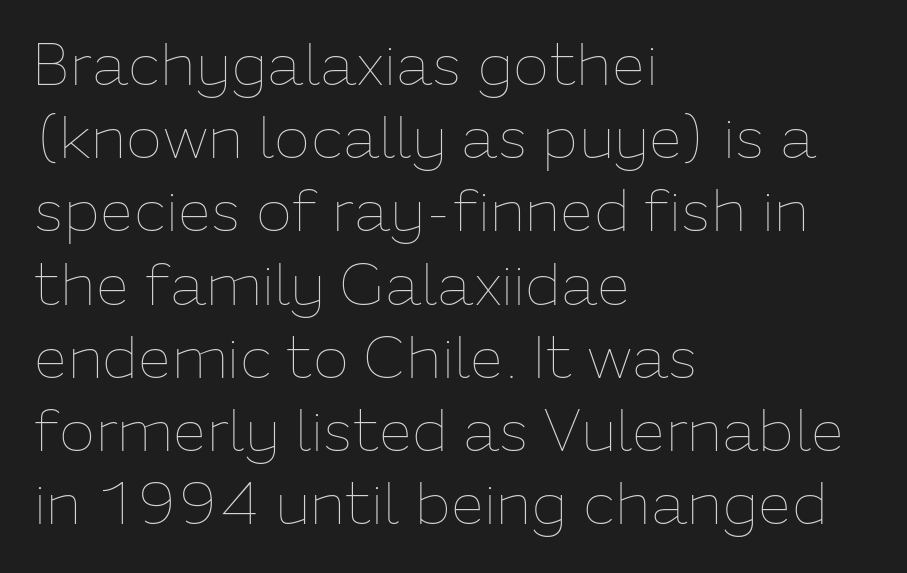
Q: Is the text bold? A: No.
Q: Is the text italic (slanted)? A: No, it is upright.
Q: Is the text underlined? A: No.
Q: How is the paragraph aligned? A: Left-aligned.
Q: Is the spacing between letters normal or unusually wide? A: Normal.
Q: Width (condensed, normal, or wide)? A: Normal.
Q: Stroke contrast? A: Low.
Q: x-height? A: Medium.
Q: Monospaced? A: No.
